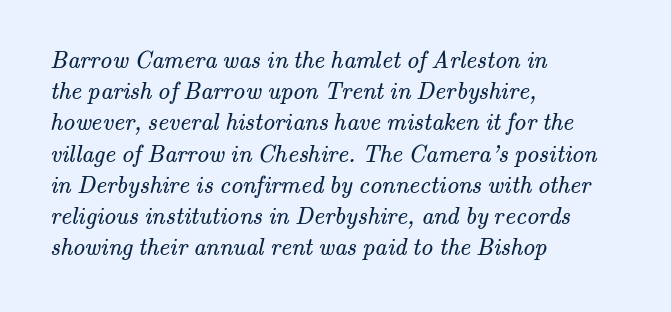
Clear beneath every line of the passage. Does the leading feel generous? No, just average. Students, note that the glyphs here touch the page at normal intervals. Notice how the passage keeps a crisp vertical edge on the left only.
